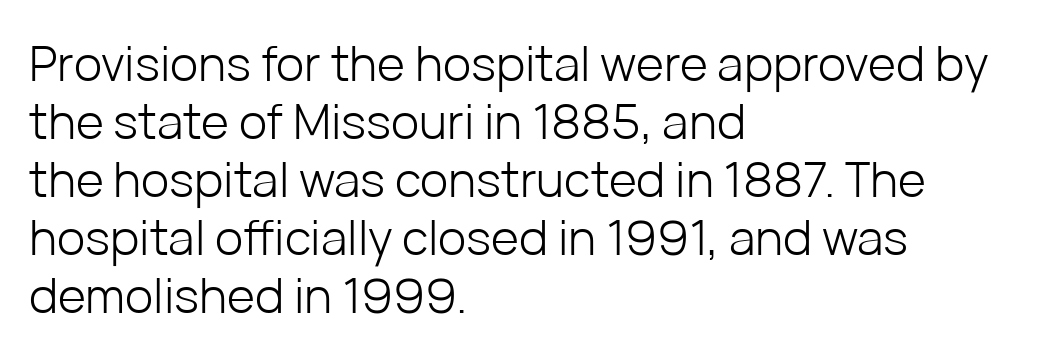
The image shows 48 px light sans-serif type, upright; set left-aligned, line spacing 1.21x, normal letter spacing, not underlined; low stroke contrast and a medium x-height.
